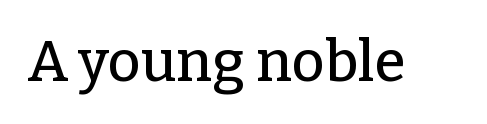
Q: Is the text italic (slanted)? A: No, it is upright.
Q: Is the typeface a serif or a sans-serif typeface? A: Serif.
Q: Is the text underlined? A: No.
Q: Is the spacing between letters normal or unusually wide? A: Normal.
Q: Width (condensed, normal, or wide)? A: Normal.
Q: Stroke contrast? A: Low.
Q: x-height? A: Medium.
Q: Monospaced? A: No.
